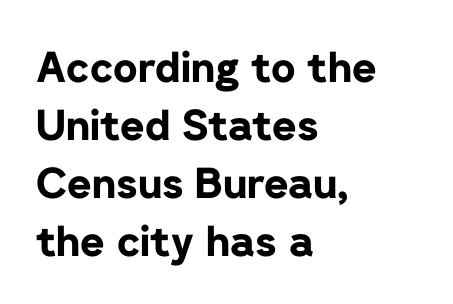
{"serif": "no", "italic": "no", "bold": "yes", "weight": "bold", "width": "normal", "stroke_contrast": "low", "x_height": "medium", "monospaced": "no", "underline": "no", "align": "left", "line_spacing": "normal", "line_spacing_ratio": 1.38, "letter_spacing": "normal", "letter_spacing_em": 0.0, "glyph_px": 42}
